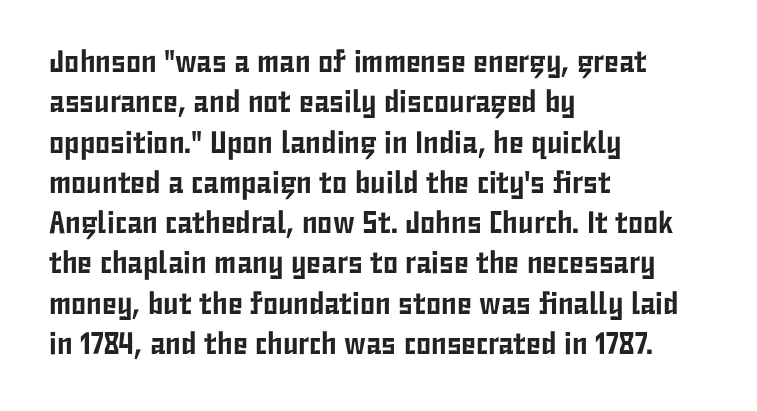
The image shows 31 px condensed sans-serif type, upright; set left-aligned, normal line spacing (1.3x), normal letter spacing, not underlined; low stroke contrast and a medium x-height.
